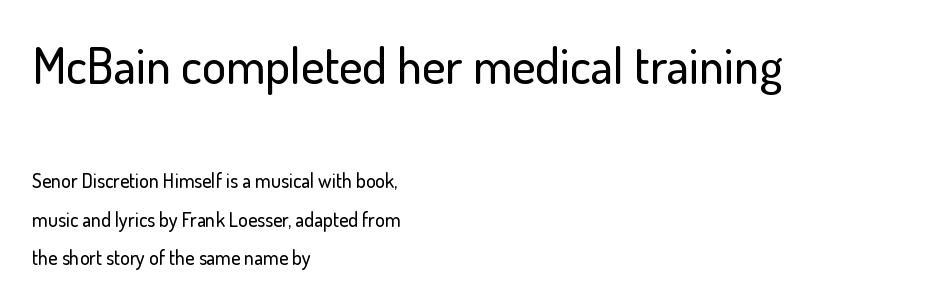
The type sits square on the baseline with zero lean. The area under the type is left untouched. Inter-character spacing is left at the font's built-in metrics. Between these two stacked blocks, the higher one wins on size. Which margin do the lines hug? The left one — the right edge is uneven.
